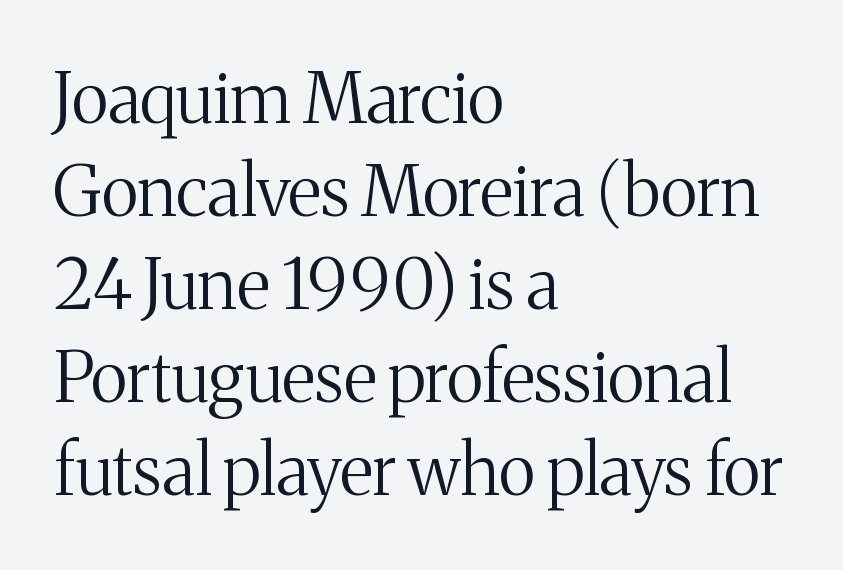
Q: Is the text bold? A: No.
Q: Is the text italic (slanted)? A: No, it is upright.
Q: Is the typeface a serif or a sans-serif typeface? A: Serif.
Q: Is the text underlined? A: No.
Q: How is the paragraph aligned? A: Left-aligned.
Q: Is the spacing between letters normal or unusually wide? A: Normal.
Q: Is the spacing between lines tight, normal or loose? A: Normal.
Q: Width (condensed, normal, or wide)? A: Normal.
Q: Stroke contrast? A: Medium.
Q: x-height? A: Medium.
Q: Monospaced? A: No.
